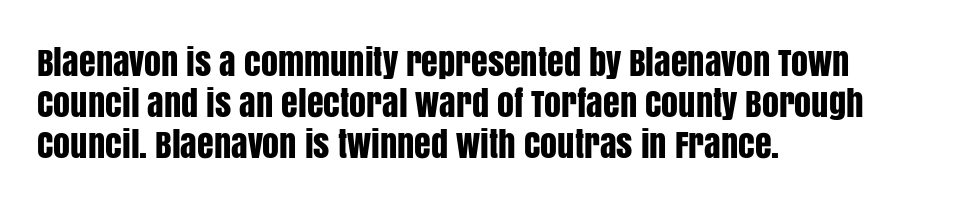
If you drew a ruler down the left edge, every line would touch it. Italic? Not at all — the glyphs are vertical. Note the varied advance widths — an 'i' is clearly narrower than an 'm'. The designer went with a sans here, leaving each stem footless. Short note: letters normally spaced.
